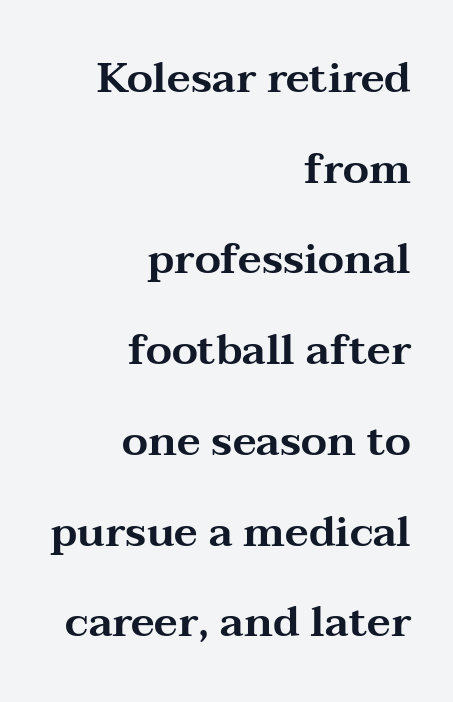
Q: Is the text italic (slanted)? A: No, it is upright.
Q: Is the typeface a serif or a sans-serif typeface? A: Serif.
Q: Is the text underlined? A: No.
Q: How is the paragraph aligned? A: Right-aligned.
Q: Is the spacing between letters normal or unusually wide? A: Normal.
Q: Is the spacing between lines tight, normal or loose? A: Loose.
Q: Width (condensed, normal, or wide)? A: Wide.
Q: Stroke contrast? A: Medium.
Q: x-height? A: Medium.
Q: Monospaced? A: No.
